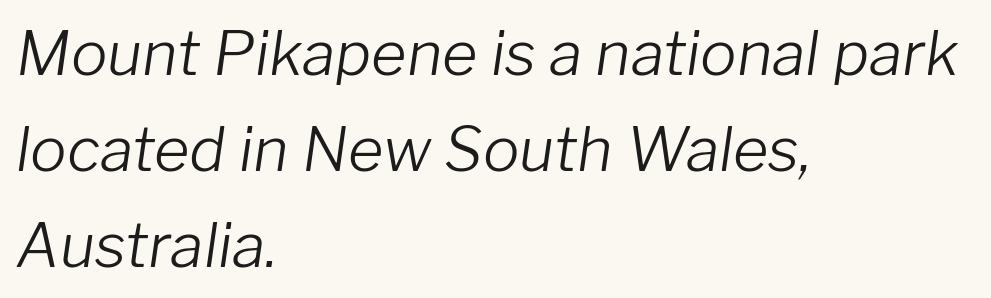
Vertical spacing — default. Is this a fixed-width face? No — the glyphs have proportional, varying widths. Heaviness? Minimal to ordinary, like unemphasized prose. Tall strokes in this sample are angled rather than plumb.
